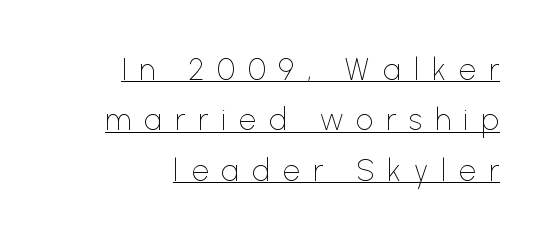
Q: Is the text bold? A: No.
Q: Is the text italic (slanted)? A: No, it is upright.
Q: Is the typeface a serif or a sans-serif typeface? A: Sans-serif.
Q: Is the text underlined? A: Yes.
Q: How is the paragraph aligned? A: Right-aligned.
Q: Is the spacing between letters normal or unusually wide? A: Unusually wide.
Q: Is the spacing between lines tight, normal or loose? A: Normal.
Q: Width (condensed, normal, or wide)? A: Normal.
Q: Stroke contrast? A: Low.
Q: x-height? A: Medium.
Q: Monospaced? A: No.
